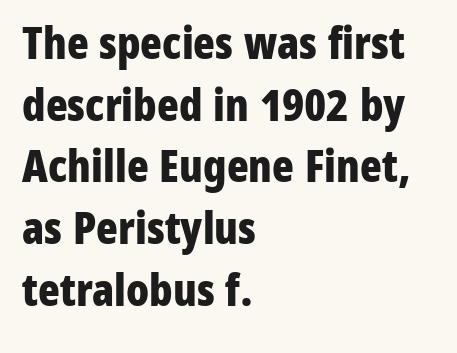
Q: Is the text bold? A: Yes.
Q: Is the text italic (slanted)? A: No, it is upright.
Q: Is the typeface a serif or a sans-serif typeface? A: Sans-serif.
Q: Is the text underlined? A: No.
Q: How is the paragraph aligned? A: Left-aligned.
Q: Is the spacing between letters normal or unusually wide? A: Normal.
Q: Is the spacing between lines tight, normal or loose? A: Normal.
Q: Width (condensed, normal, or wide)? A: Condensed.
Q: Stroke contrast? A: Low.
Q: x-height? A: Medium.
Q: Monospaced? A: No.
